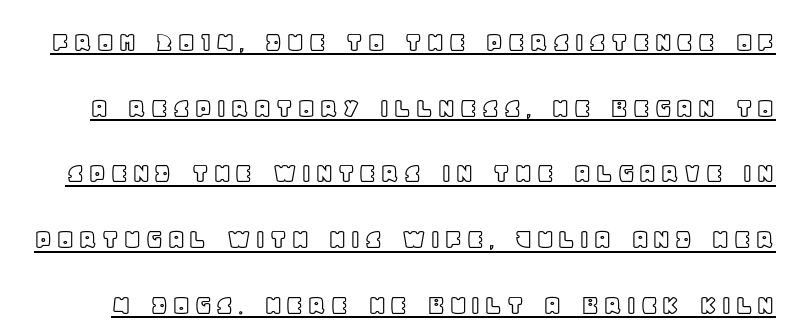
Q: Is the text italic (slanted)? A: No, it is upright.
Q: Is the text underlined? A: Yes.
Q: Is the spacing between lines tight, normal or loose? A: Loose.
Q: Width (condensed, normal, or wide)? A: Normal.
Q: x-height? A: Large.
Q: Monospaced? A: No.
